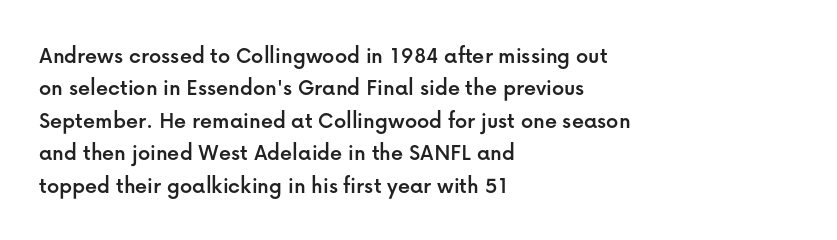
{"italic": "no", "underline": "no", "align": "left", "line_spacing": "normal", "line_spacing_ratio": 1.35, "letter_spacing": "normal", "letter_spacing_em": 0.0, "glyph_px": 24}
